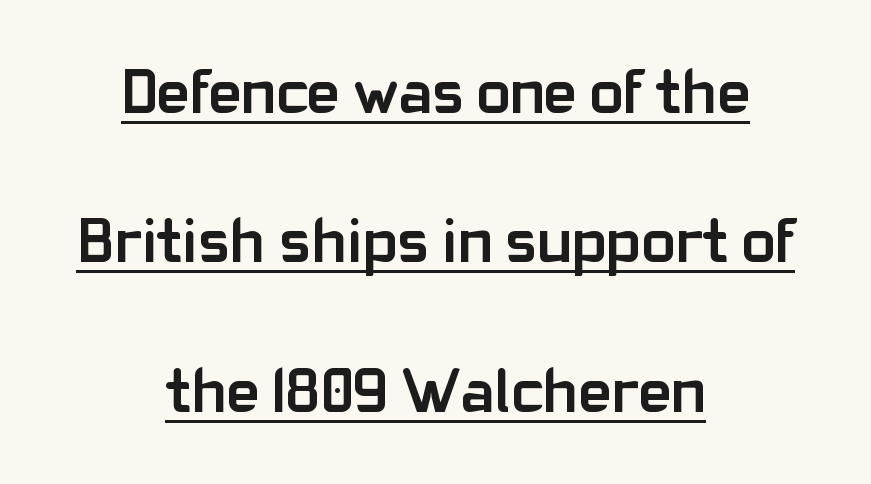
The image shows 63 px semibold sans-serif type, upright; set centered, loose line spacing (2.37x), normal letter spacing, underlined; low stroke contrast and a medium x-height.
